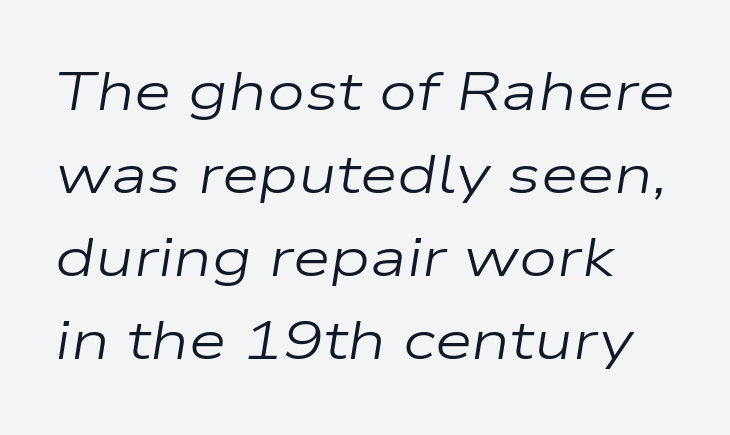
The image shows 54 px regular-weight, wide type, italic (leaning right); set normal line spacing (1.54x), normal letter spacing, not underlined; low stroke contrast and a medium x-height.
